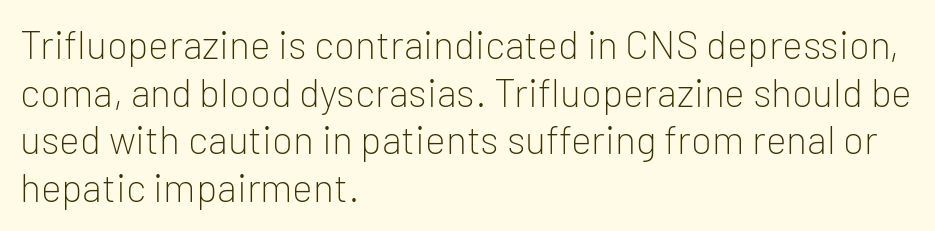
One-word summary of the alignment: left. The rendering uses natural spacing where letterforms have individual widths. Each word holds together tightly as a unit, with standard inter-letter gaps. The space directly below the letters is spotless. When letters stand straight like this, we call the style roman or upright.
